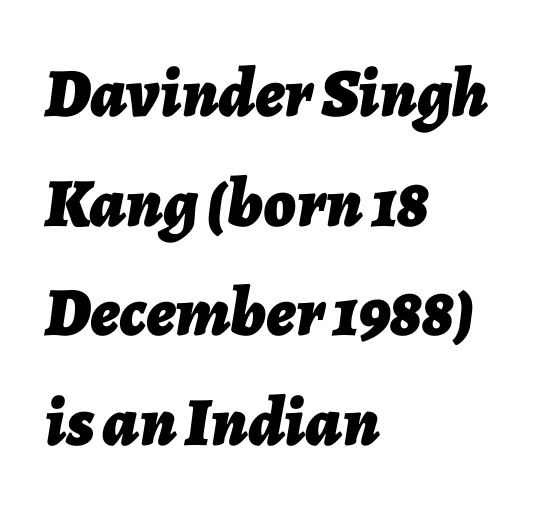
Interline gaps are of average width in this sample. Caption: standard tracking, unaltered. The lines are quadded left. The typesetting leans heavy: a genuine bold.
